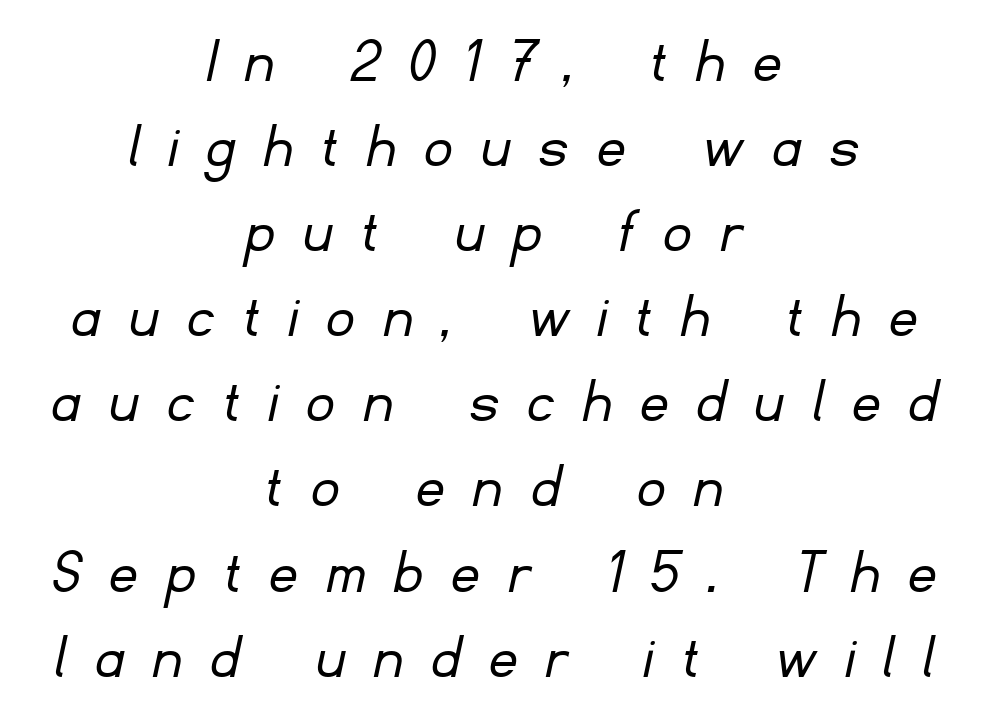
Layout note: lines centered. The vertical gap from one line to the next is medium. Decoration check: the copy has no underline. You could not count columns in this text — the font is proportionally spaced. Here the glyphs are tracked loosely, breaking word shapes into spaced letters.
